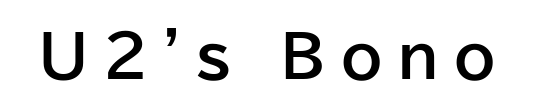
Type without underlining. How heavy is the stroke? Heavy — this is a bold. Do the letters lean? They stand straight. Looks like regular typesetting: each glyph gets only the width it needs. Grotesque or geometric, the face here clearly has no serifs. Does extra space separate the letters? Yes, quite a lot of it.
